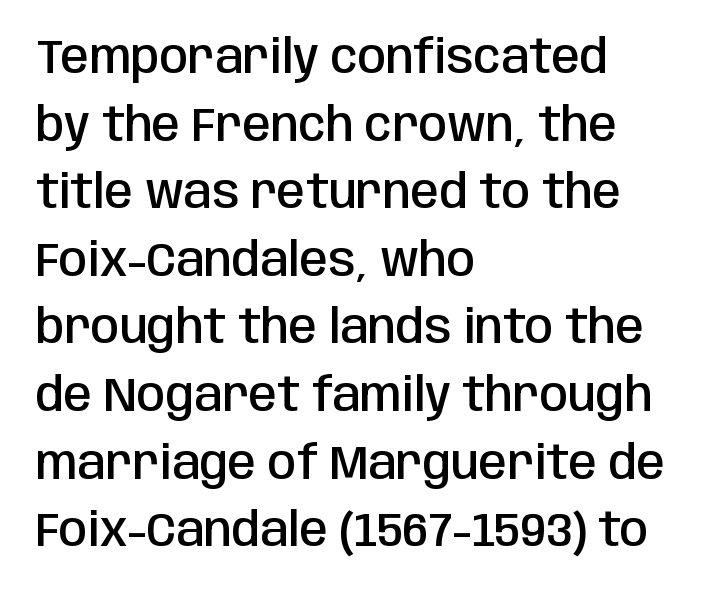
Q: Is the text bold? A: Semi-bold.
Q: Is the text italic (slanted)? A: No, it is upright.
Q: Is the typeface a serif or a sans-serif typeface? A: Sans-serif.
Q: Is the text underlined? A: No.
Q: How is the paragraph aligned? A: Left-aligned.
Q: Is the spacing between letters normal or unusually wide? A: Normal.
Q: Is the spacing between lines tight, normal or loose? A: Normal.
Q: Width (condensed, normal, or wide)? A: Condensed.
Q: Stroke contrast? A: Low.
Q: x-height? A: Large.
Q: Monospaced? A: No.
